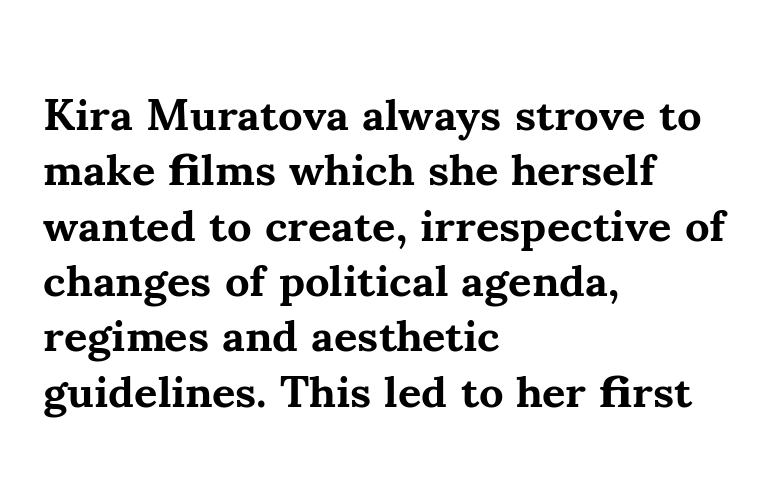
{"serif": "yes", "italic": "no", "bold": "yes", "weight": "bold", "width": "normal", "stroke_contrast": "medium", "x_height": "small", "monospaced": "no", "underline": "no", "align": "left", "line_spacing_ratio": 1.23, "letter_spacing": "normal", "letter_spacing_em": 0.0, "glyph_px": 45}
